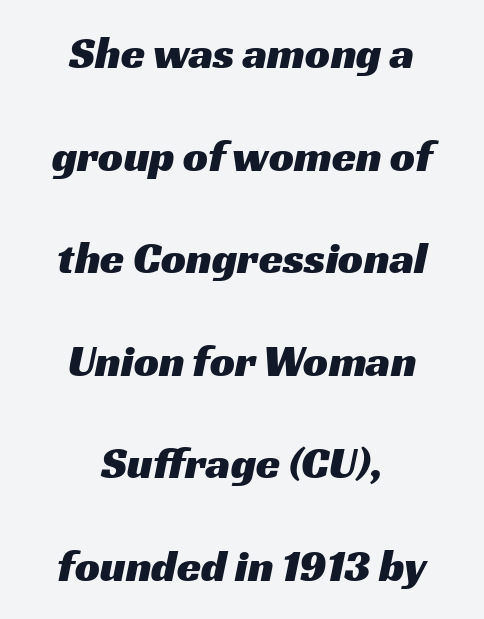
Q: Is the typeface a serif or a sans-serif typeface? A: Sans-serif.
Q: Is the text underlined? A: No.
Q: How is the paragraph aligned? A: Centered.
Q: Is the spacing between letters normal or unusually wide? A: Normal.
Q: Is the spacing between lines tight, normal or loose? A: Loose.
Q: Width (condensed, normal, or wide)? A: Wide.
Q: Stroke contrast? A: Medium.
Q: x-height? A: Medium.
Q: Monospaced? A: No.
